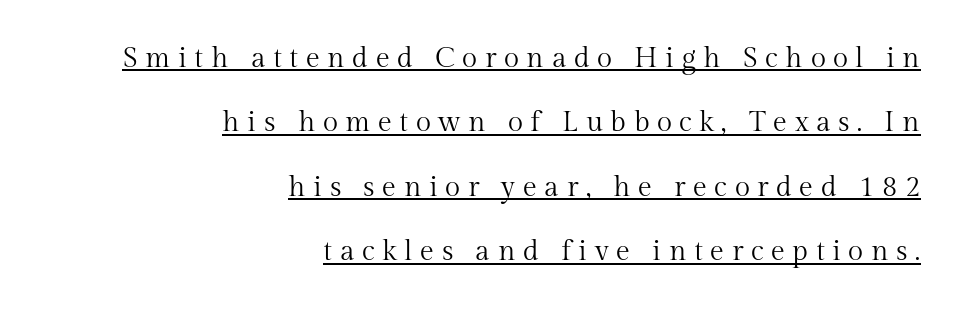
The image shows 28 px regular-weight serif type, upright; set right-aligned, loose line spacing (2.3x), unusually wide letter spacing (+0.27 em), underlined; medium stroke contrast and a medium x-height.
